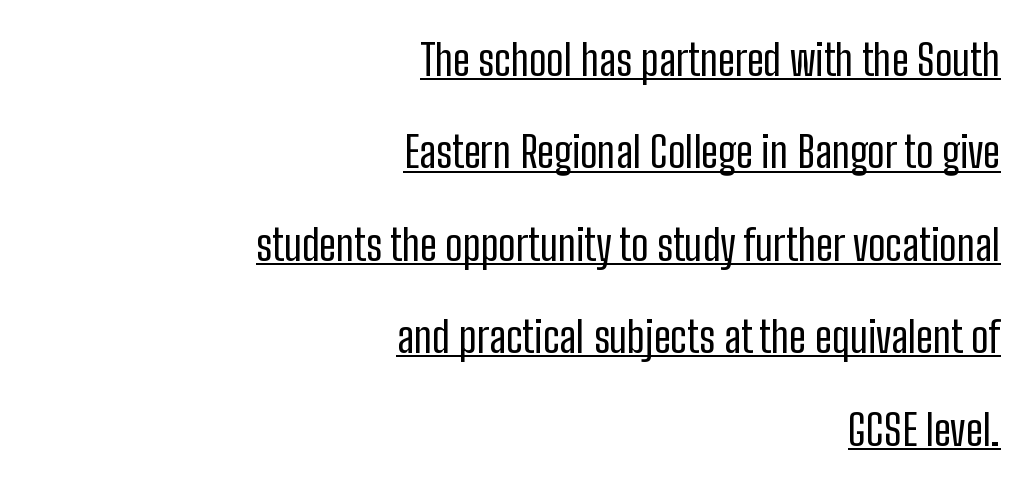
{"serif": "no", "italic": "no", "bold": "no", "weight": "regular", "width": "condensed", "stroke_contrast": "low", "x_height": "medium", "monospaced": "no", "underline": "yes", "align": "right", "line_spacing": "loose", "line_spacing_ratio": 2.15, "letter_spacing": "normal", "letter_spacing_em": 0.0, "glyph_px": 43}
